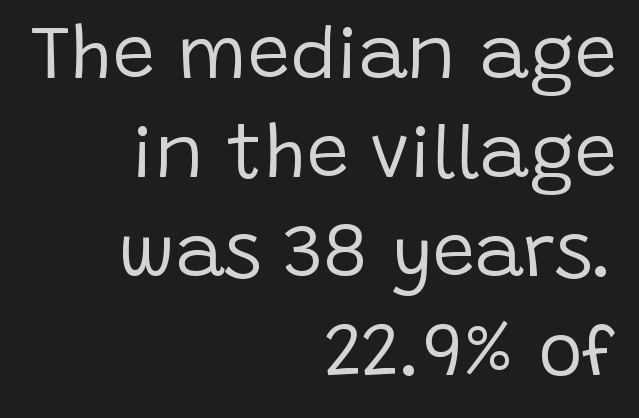
{"serif": "no", "italic": "no", "bold": "no", "weight": "regular", "width": "normal", "stroke_contrast": "low", "x_height": "large", "monospaced": "no", "underline": "no", "align": "right", "line_spacing": "normal", "line_spacing_ratio": 1.32, "letter_spacing": "normal", "letter_spacing_em": 0.0, "glyph_px": 75}
